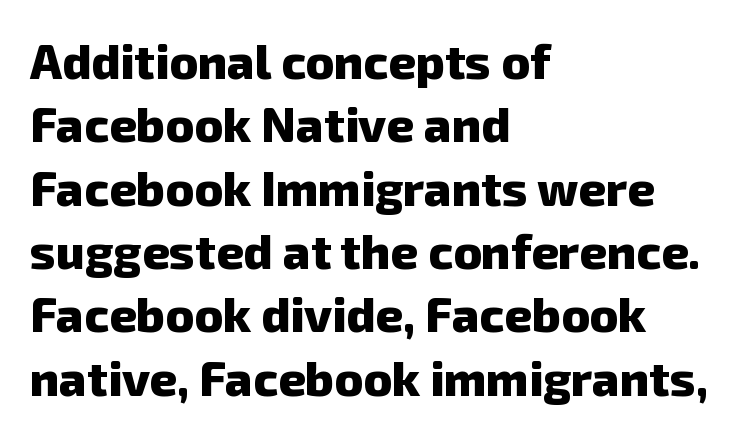
Clear beneath every line of the passage. Between one letter and the next there's only the usual sliver of space. In terms of leading, this rendering sits right in the middle. Stroke terminals: plain, sans-serif.
